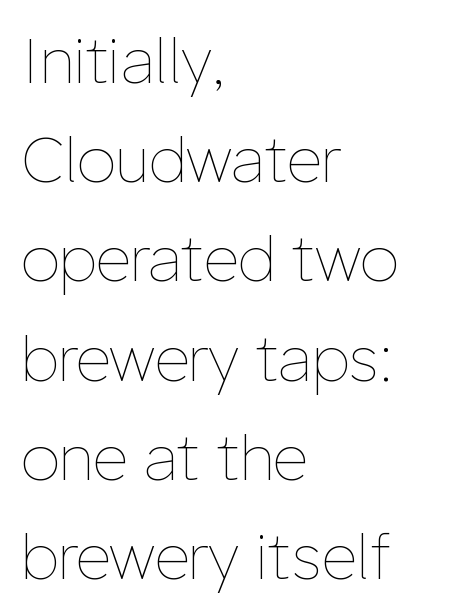
Q: Is the text bold? A: No.
Q: Is the text italic (slanted)? A: No, it is upright.
Q: Is the text underlined? A: No.
Q: How is the paragraph aligned? A: Left-aligned.
Q: Is the spacing between letters normal or unusually wide? A: Normal.
Q: Is the spacing between lines tight, normal or loose? A: Normal.
Q: Width (condensed, normal, or wide)? A: Normal.
Q: Stroke contrast? A: Low.
Q: x-height? A: Medium.
Q: Monospaced? A: No.
